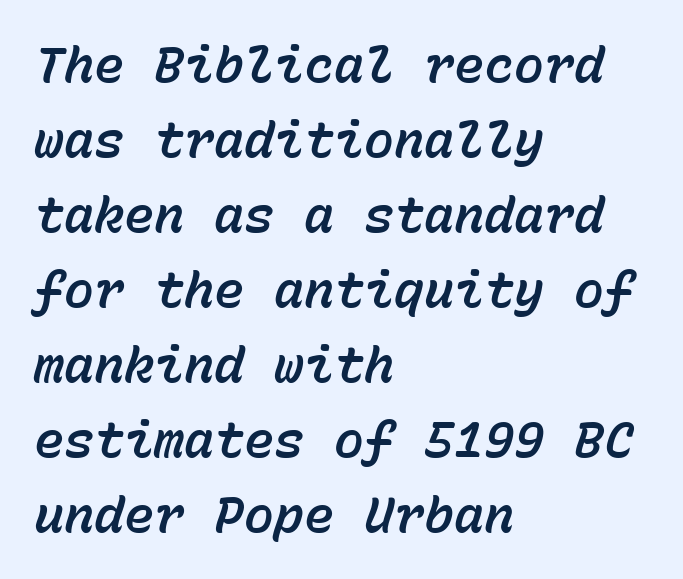
The image shows 50 px text type, italic (leaning right), monospaced; set left-aligned, normal line spacing (1.5x), normal letter spacing, not underlined; low stroke contrast and a medium x-height.
